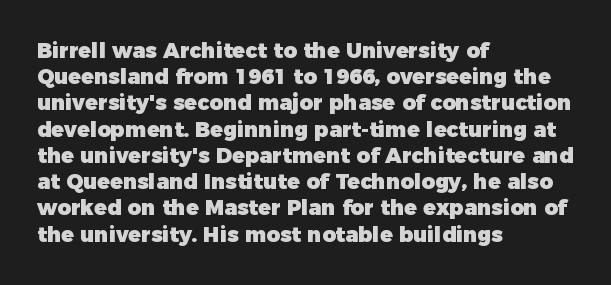
Does the weight exceed regular? Yes, all the way to bold. A typesetter would mark this as roman, not italic. The glyphs are unaccompanied by any horizontal stroke below them. Interline gaps are of average width in this sample. The horizontal fit of the characters is conventional and even.
